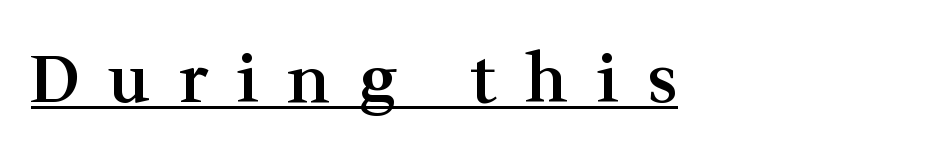
{"serif": "yes", "italic": "no", "bold": "semi", "weight": "semibold", "width": "normal", "stroke_contrast": "medium", "x_height": "medium", "monospaced": "no", "underline": "yes", "align": "left", "letter_spacing": "wide", "letter_spacing_em": 0.45, "glyph_px": 66}
